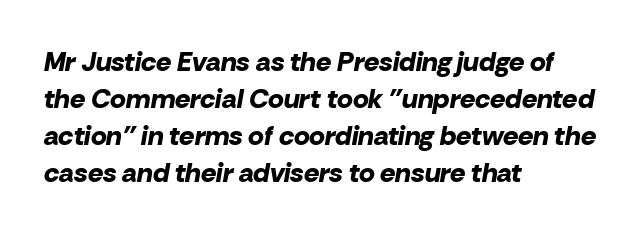
The image shows 27 px bold type, italic (leaning right); set left-aligned, normal line spacing (1.37x), normal letter spacing, not underlined.
